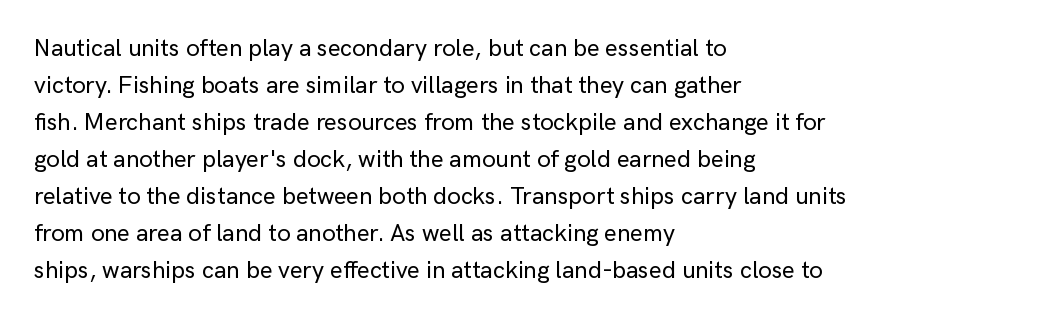
The image shows 24 px text type, upright; set left-aligned, normal line spacing (1.54x), normal letter spacing, not underlined.
